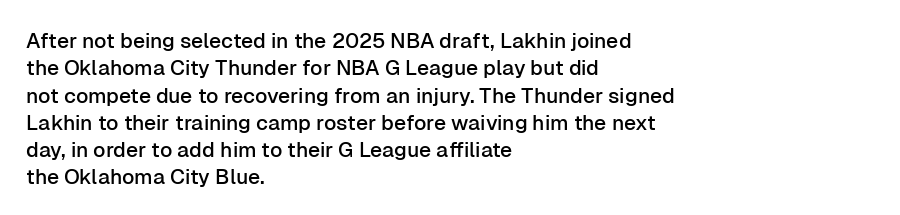
Q: Is the text italic (slanted)? A: No, it is upright.
Q: Is the text underlined? A: No.
Q: How is the paragraph aligned? A: Left-aligned.
Q: Is the spacing between letters normal or unusually wide? A: Normal.
Q: Is the spacing between lines tight, normal or loose? A: Normal.
